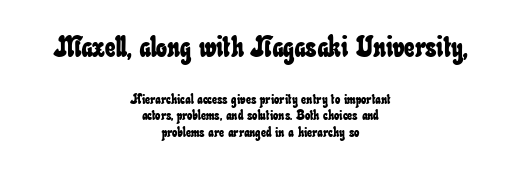
Q: Is the text underlined? A: No.
Q: How is the paragraph aligned? A: Centered.
Q: Is the spacing between letters normal or unusually wide? A: Normal.
Q: Which block of text is set in a larger size, the first (top) or the second (bottom)? A: The first (top) one.
Q: Width (condensed, normal, or wide)? A: Condensed.
Q: Stroke contrast? A: Low.
Q: x-height? A: Small.
Q: Monospaced? A: No.
